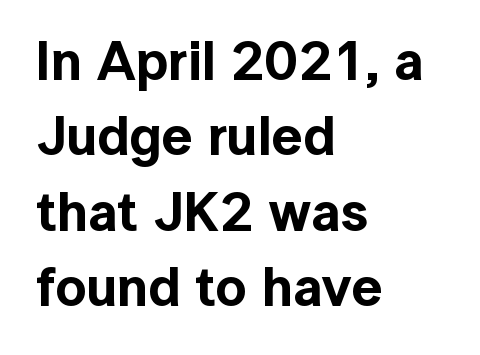
Clear beneath every line of the passage. Observe the absence of serifs on each vertical stroke in this sample. Leftover space on each line is placed entirely after the last word. Compared with typical body copy, the letter spacing here is the same.
